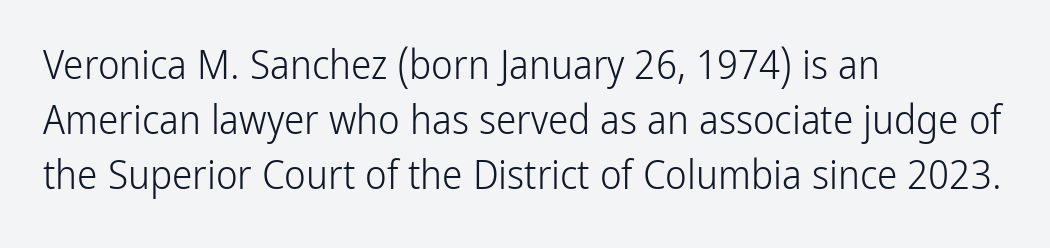
The passage shown is not underscored anywhere. A sans-serif font was chosen for this passage. Summary of vertical rhythm: regular, with standard interline spacing. The passage shown is typed in a proportional face where columns would drift.
